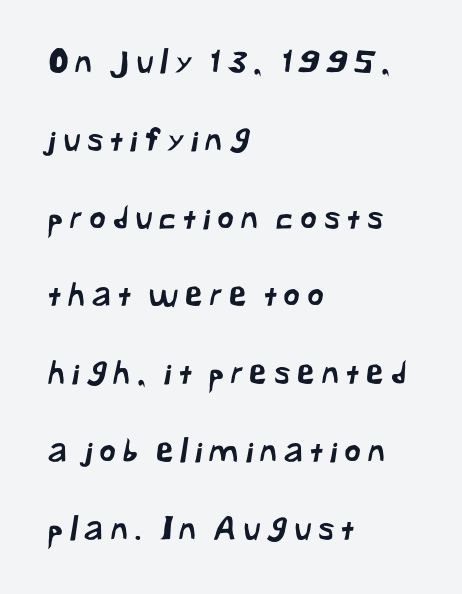
Q: Is the typeface a serif or a sans-serif typeface? A: Sans-serif.
Q: Is the text underlined? A: No.
Q: How is the paragraph aligned? A: Left-aligned.
Q: Is the spacing between letters normal or unusually wide? A: Unusually wide.
Q: Is the spacing between lines tight, normal or loose? A: Loose.
Q: Width (condensed, normal, or wide)? A: Normal.
Q: Stroke contrast? A: Low.
Q: x-height? A: Medium.
Q: Monospaced? A: No.
